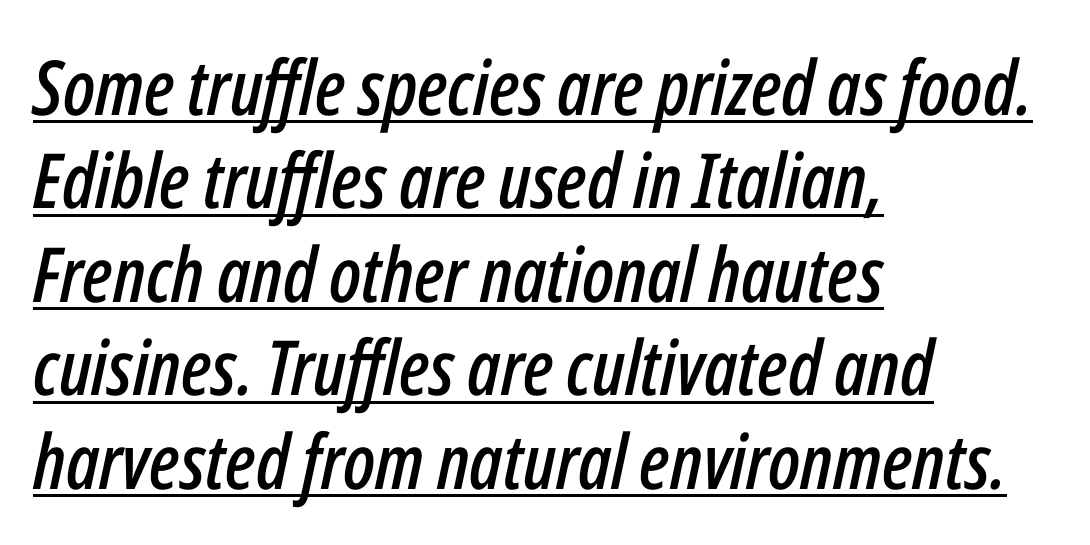
Compared with ordinary roman type, these characters are visibly tilted. Has an underline been added? It has. The letterforms sit shoulder to shoulder at normal distance. One-word summary of the alignment: left. This sample has the flowing, uneven cadence of proportional lettering.
